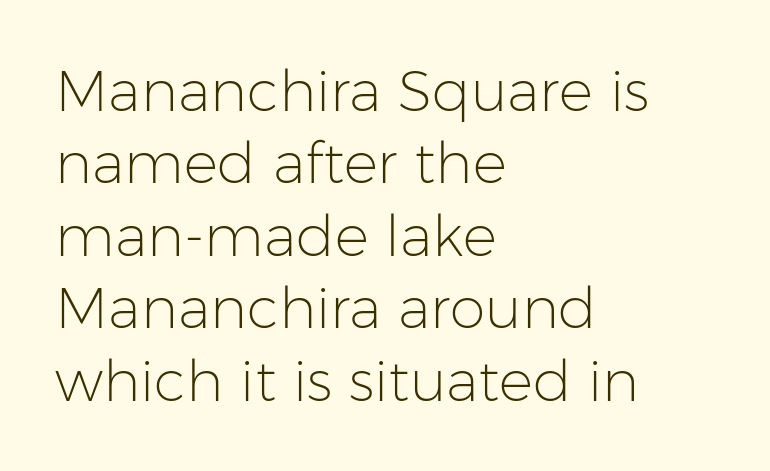
All the whitespace from short lines collects on the right. Nothing heavy about these letters — not bold at all. Looks like regular typesetting: each glyph gets only the width it needs. The foot of each line stays bare and open.
